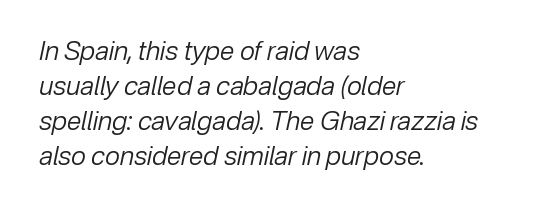
{"italic": "yes", "lean": "right", "slant_degrees": 12, "bold": "no", "underline": "no", "align": "left", "line_spacing": "normal", "line_spacing_ratio": 1.34, "letter_spacing": "normal", "letter_spacing_em": 0.0, "glyph_px": 26}
